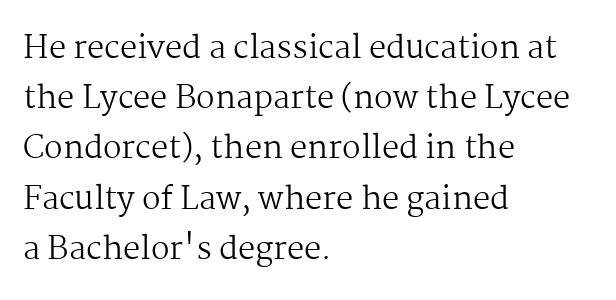
Q: Is the text bold? A: No.
Q: Is the text italic (slanted)? A: No, it is upright.
Q: Is the typeface a serif or a sans-serif typeface? A: Serif.
Q: Is the text underlined? A: No.
Q: How is the paragraph aligned? A: Left-aligned.
Q: Is the spacing between letters normal or unusually wide? A: Normal.
Q: Is the spacing between lines tight, normal or loose? A: Normal.
Q: Width (condensed, normal, or wide)? A: Normal.
Q: Stroke contrast? A: Medium.
Q: x-height? A: Medium.
Q: Monospaced? A: No.
